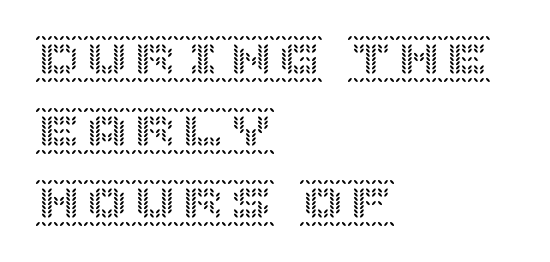
The rows are spaced the way most documents space them. Words appear dense and cohesive because spacing is normal. No word sits above an underline. Visually the block forms a straight wall on the left and a jagged coastline on the right. Designer's note — italics off, roman on.
